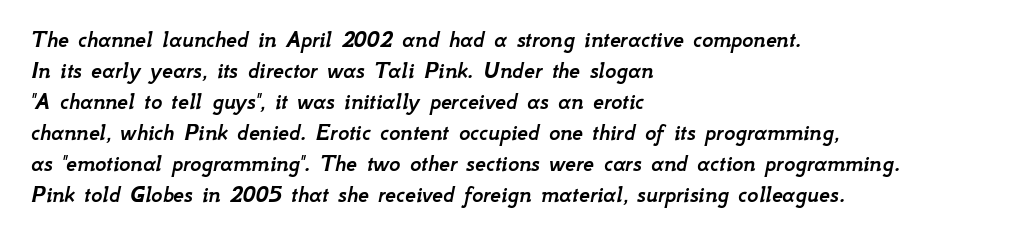
Slanted lettering throughout. Compared with typical body copy, the letter spacing here is the same. The words here are not underlined. Summary of vertical rhythm: regular, with standard interline spacing. Line beginnings align vertically; line endings do not.
